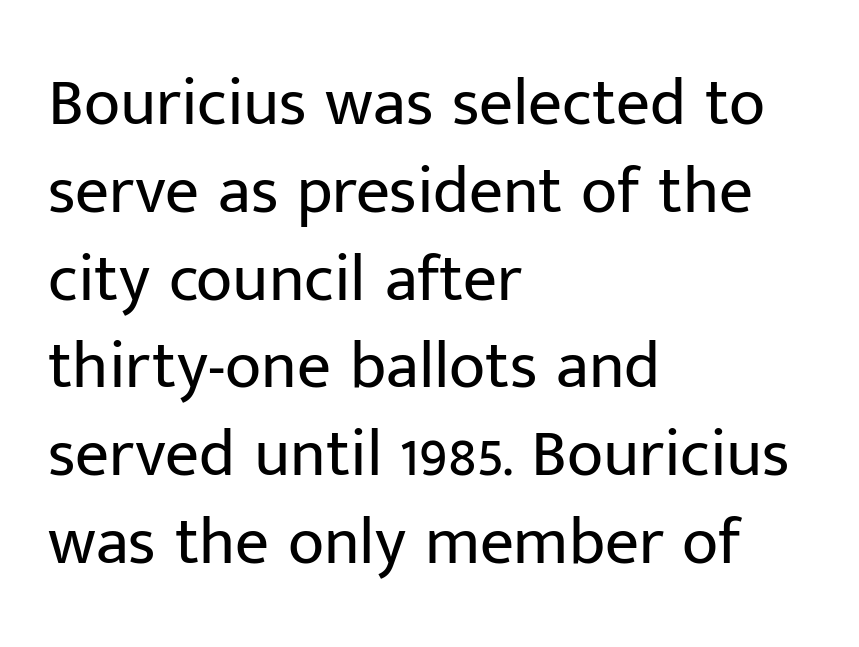
The image shows 67 px regular-weight sans-serif type, upright; set left-aligned, normal line spacing (1.31x), normal letter spacing, not underlined; low stroke contrast and a medium x-height.
